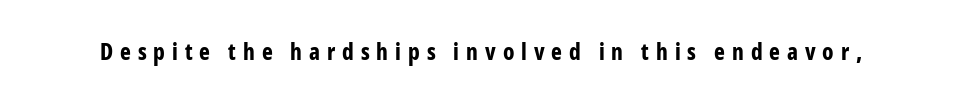
Plain, unruled lines of type. Display-style spreading of the glyphs; the letterfit is very open. The face used here has the dense, thick strokes of a bold. The font's upright variant was chosen for this text.
